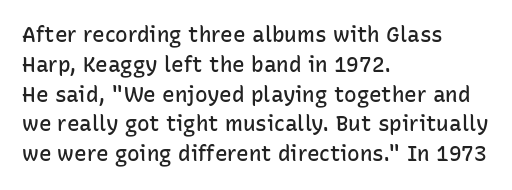
The image shows 21 px text type, upright; set left-aligned, normal line spacing (1.42x), normal letter spacing, not underlined.
